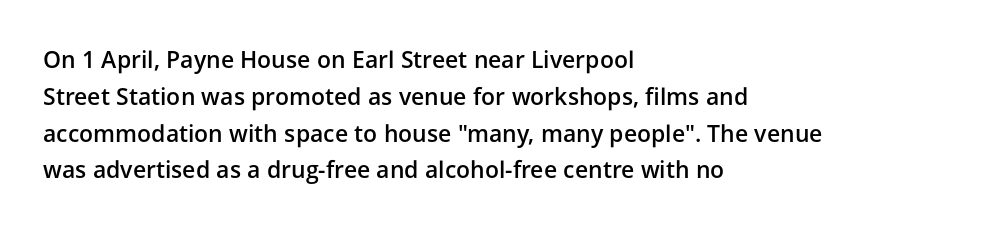
The image shows 23 px text type, upright; set left-aligned, normal line spacing (1.6x), normal letter spacing, not underlined.
